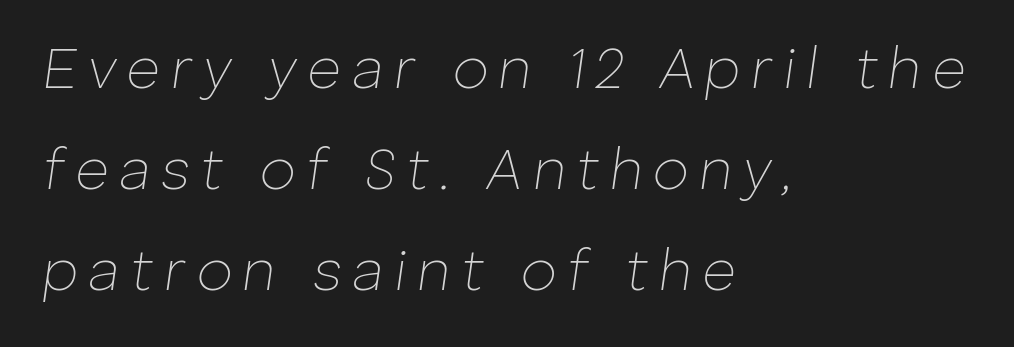
{"italic": "yes", "lean": "right", "slant_degrees": 8, "bold": "no", "weight": "thin", "width": "normal", "stroke_contrast": "low", "x_height": "medium", "monospaced": "no", "underline": "no", "align": "left", "line_spacing_ratio": 1.74, "glyph_px": 58}
